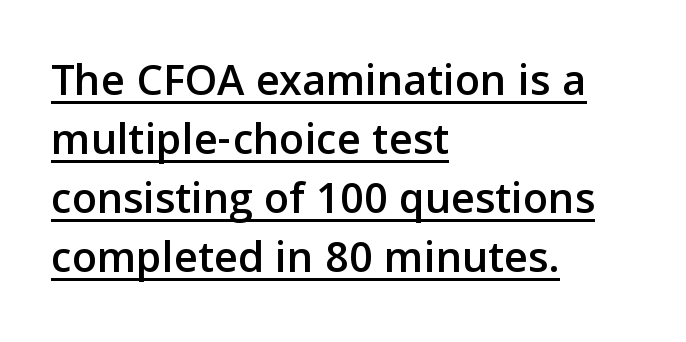
{"serif": "no", "italic": "no", "width": "normal", "stroke_contrast": "low", "x_height": "medium", "monospaced": "no", "underline": "yes", "align": "left", "line_spacing": "normal", "line_spacing_ratio": 1.28, "letter_spacing": "normal", "letter_spacing_em": 0.0, "glyph_px": 46}
